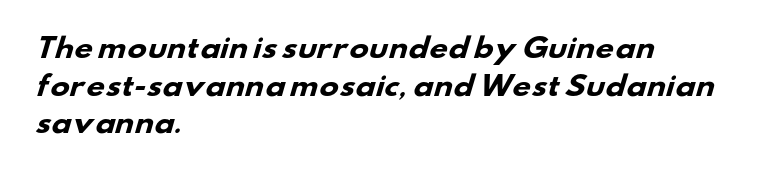
Check the space under the baseline: it is left empty. Summary of weight: heavy, a full bold. Layout note: lines flush left. The letters sit at their default tracking, neither squeezed nor spread. Interline gaps are of average width in this sample.
